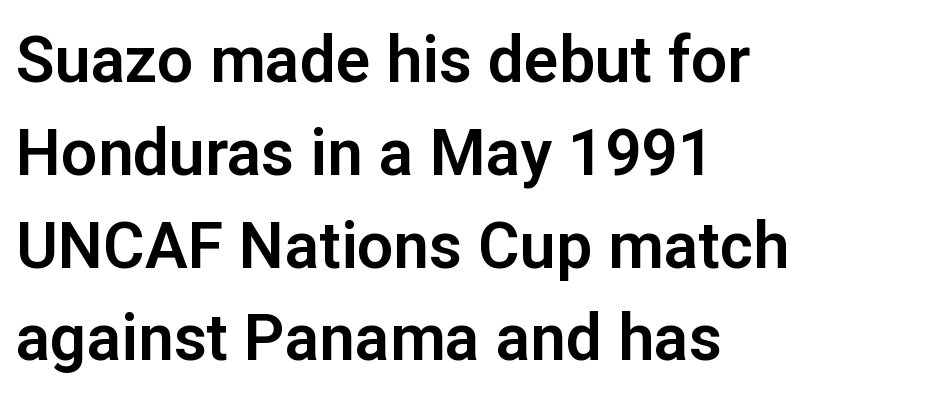
{"serif": "no", "italic": "no", "width": "normal", "stroke_contrast": "low", "x_height": "medium", "monospaced": "no", "underline": "no", "align": "left", "line_spacing": "normal", "line_spacing_ratio": 1.45, "letter_spacing": "normal", "letter_spacing_em": 0.0, "glyph_px": 64}
